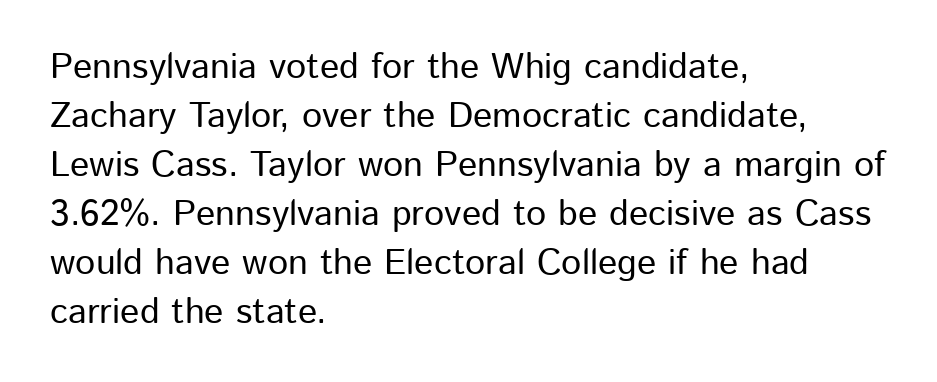
The image shows 36 px sans-serif type, upright; set left-aligned, normal line spacing (1.36x), normal letter spacing, not underlined; low stroke contrast and a medium x-height.
